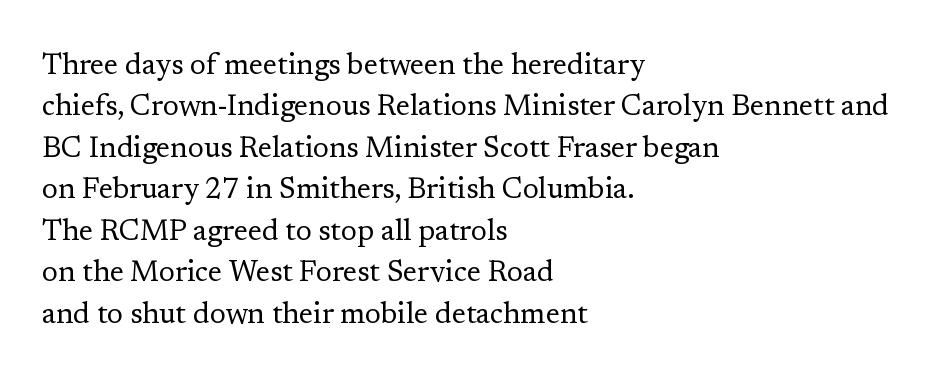
The face used here is rendered with its standard letterfit. Where is the straight margin? On the left. The type family on display is of the serif kind. This sample has the flowing, uneven cadence of proportional lettering.
